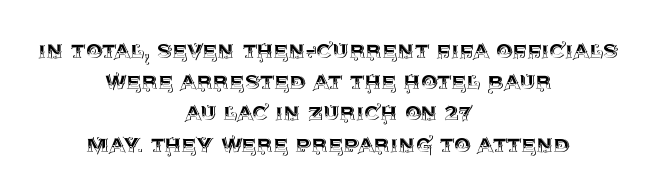
Is the letter spacing exaggerated? No — it looks like the ordinary default. This sample uses an upright cut, with every glyph sitting square on the baseline. The lines in this sample share a center point and differ in where they start and stop. Words float on clear page, feet unadorned.
